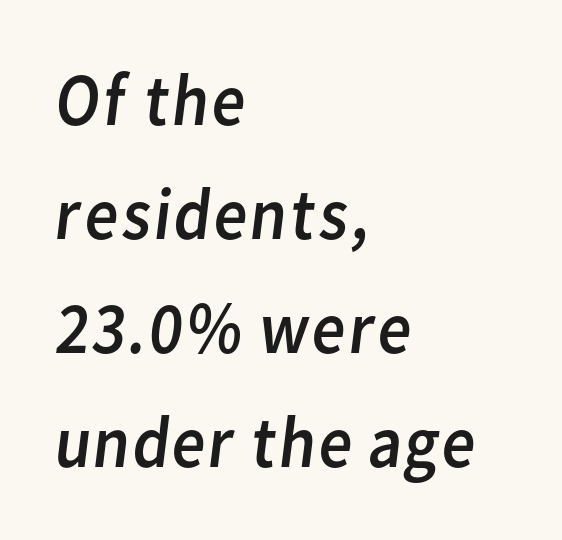
{"serif": "no", "bold": "no", "weight": "regular", "width": "normal", "stroke_contrast": "low", "x_height": "medium", "monospaced": "no", "underline": "no", "align": "left", "line_spacing": "normal", "line_spacing_ratio": 1.54, "letter_spacing": "normal", "letter_spacing_em": 0.0, "glyph_px": 74}
